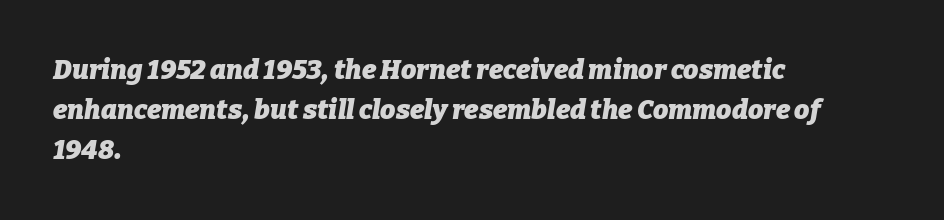
Q: Is the text bold? A: Yes.
Q: Is the text italic (slanted)? A: Yes, it leans right by about 9 degrees.
Q: Is the text underlined? A: No.
Q: How is the paragraph aligned? A: Left-aligned.
Q: Is the spacing between letters normal or unusually wide? A: Normal.
Q: Is the spacing between lines tight, normal or loose? A: Normal.
